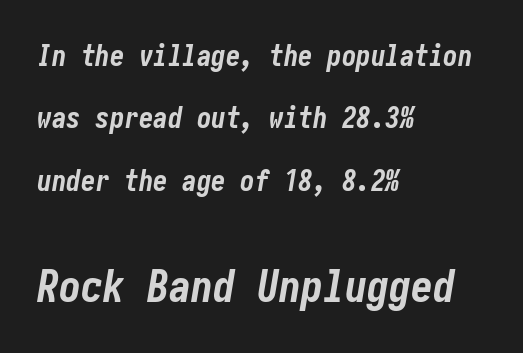
Leftover space on each line is placed entirely after the last word. These two chunks differ in scale, with the bottom chunk taking the larger measure. Inter-character spacing is left at the font's built-in metrics. The specimen omits any rule beneath the text block's lines. In terms of posture, this sample is oblique.
